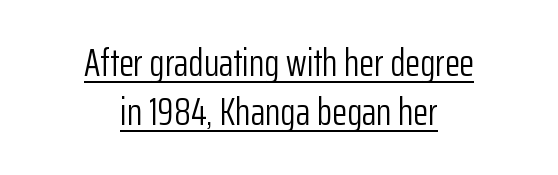
{"serif": "no", "italic": "no", "bold": "no", "weight": "light", "width": "condensed", "stroke_contrast": "low", "x_height": "medium", "monospaced": "no", "underline": "yes", "align": "center", "line_spacing": "normal", "line_spacing_ratio": 1.26, "letter_spacing": "normal", "letter_spacing_em": 0.0, "glyph_px": 39}
